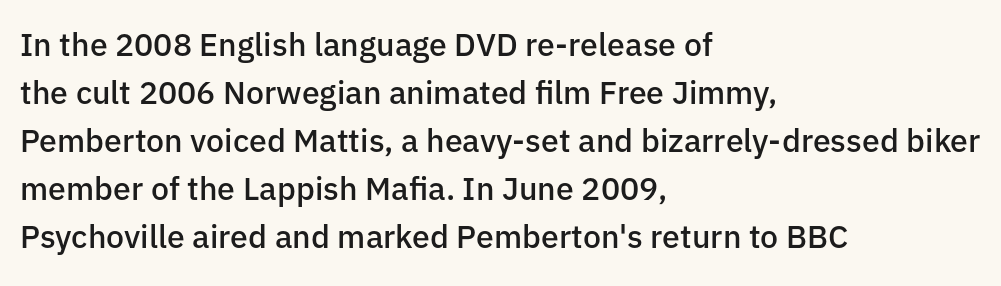
{"serif": "no", "italic": "no", "bold": "semi", "weight": "semibold", "width": "normal", "stroke_contrast": "low", "x_height": "medium", "monospaced": "no", "underline": "no", "align": "left", "line_spacing": "normal", "line_spacing_ratio": 1.5, "letter_spacing": "normal", "letter_spacing_em": 0.0, "glyph_px": 32}
